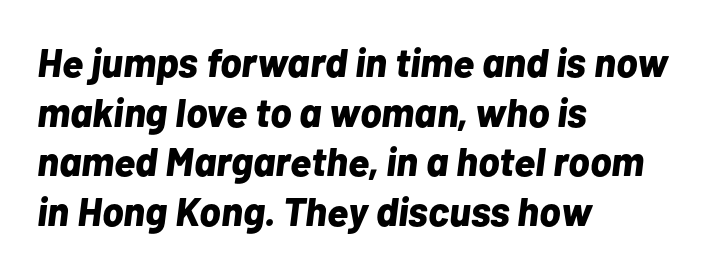
The image shows 40 px bold type, italic (leaning right); set left-aligned, line spacing 1.24x, normal letter spacing, not underlined; low stroke contrast and a medium x-height.
